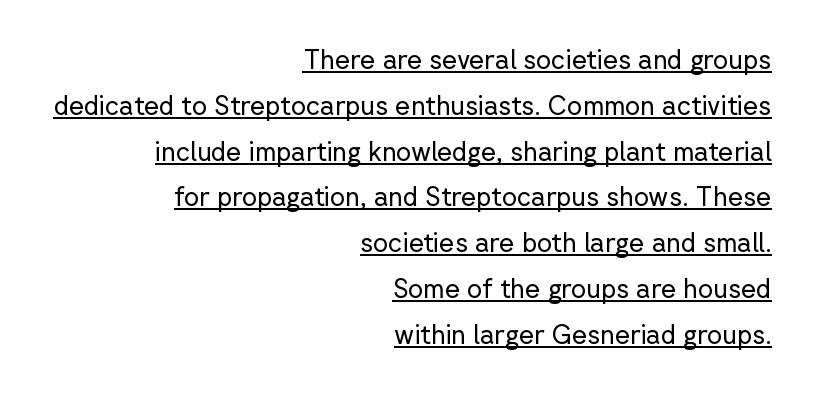
On a weight scale, this lands at 450 or below. The passage is arranged like a letterhead date or caption credit — flush right. This is underlined copy, the kind a proofreader might mark for attention. Characters follow at the spacing the type designer built in.
